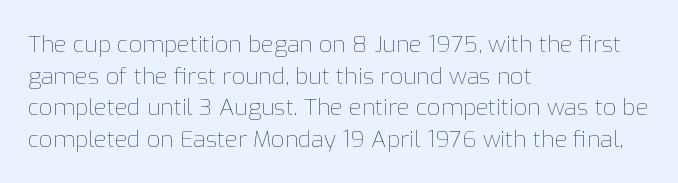
Q: Is the text bold? A: No.
Q: Is the text italic (slanted)? A: No, it is upright.
Q: Is the text underlined? A: No.
Q: How is the paragraph aligned? A: Left-aligned.
Q: Is the spacing between letters normal or unusually wide? A: Normal.
Q: Is the spacing between lines tight, normal or loose? A: Normal.
